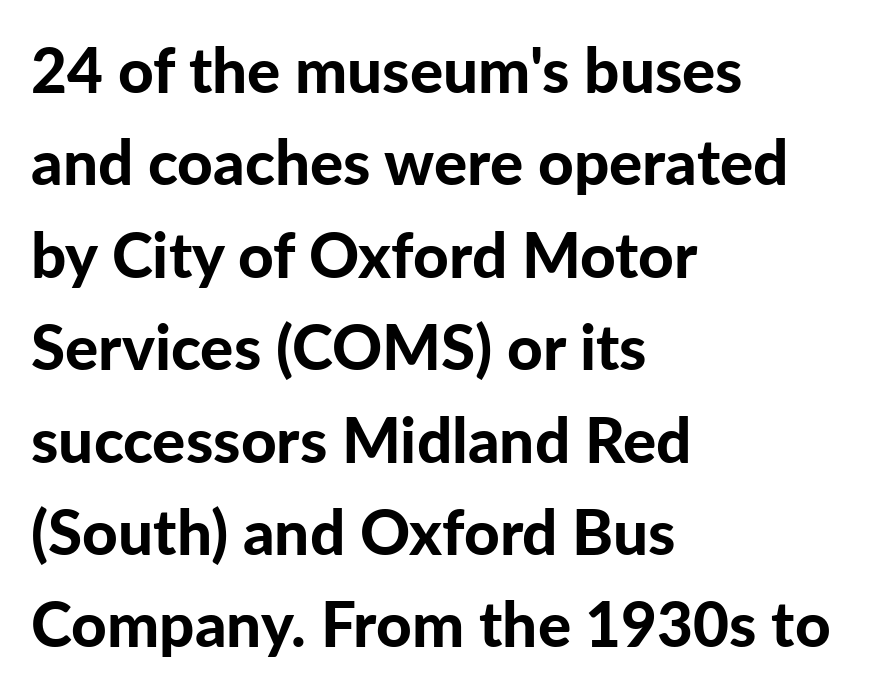
{"serif": "no", "italic": "no", "bold": "yes", "weight": "bold", "width": "normal", "stroke_contrast": "low", "x_height": "medium", "monospaced": "no", "underline": "no", "align": "left", "line_spacing": "normal", "line_spacing_ratio": 1.49, "letter_spacing": "normal", "letter_spacing_em": 0.0, "glyph_px": 62}
